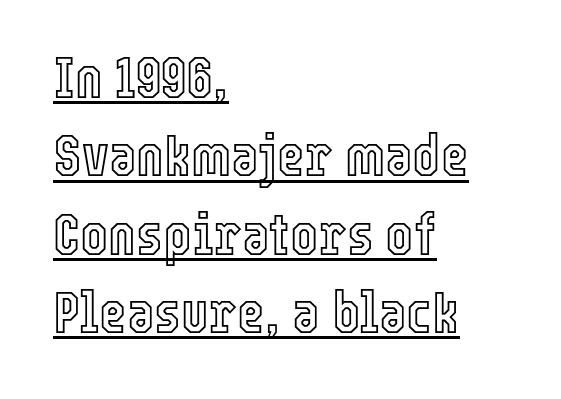
{"italic": "no", "width": "condensed", "x_height": "medium", "monospaced": "no", "underline": "yes", "align": "left", "line_spacing": "normal", "line_spacing_ratio": 1.33, "letter_spacing": "normal", "letter_spacing_em": 0.0, "glyph_px": 59}
